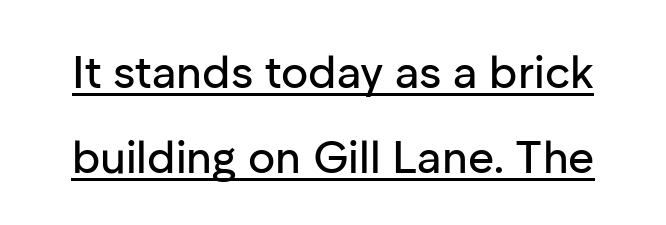
Q: Is the text italic (slanted)? A: No, it is upright.
Q: Is the typeface a serif or a sans-serif typeface? A: Sans-serif.
Q: Is the text underlined? A: Yes.
Q: Is the spacing between letters normal or unusually wide? A: Normal.
Q: Width (condensed, normal, or wide)? A: Normal.
Q: Stroke contrast? A: Low.
Q: x-height? A: Medium.
Q: Monospaced? A: No.
